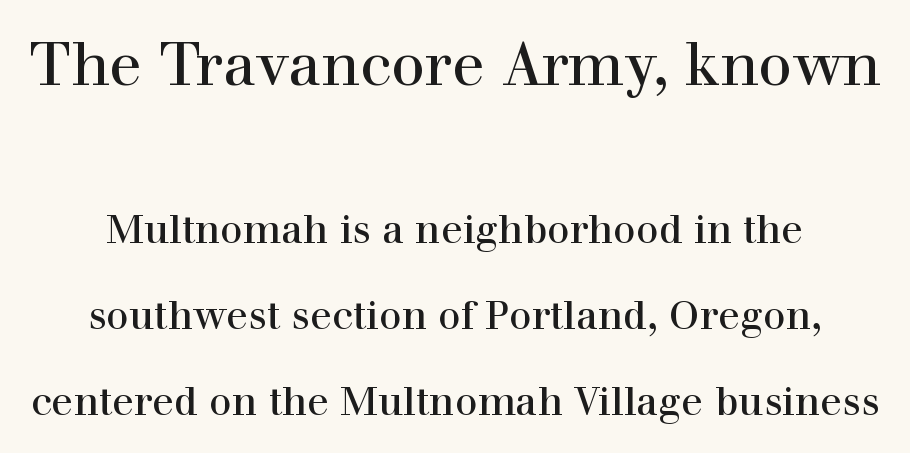
Q: Is the text italic (slanted)? A: No, it is upright.
Q: Is the typeface a serif or a sans-serif typeface? A: Serif.
Q: Is the text underlined? A: No.
Q: Is the spacing between letters normal or unusually wide? A: Normal.
Q: Is the spacing between lines tight, normal or loose? A: Loose.
Q: Which block of text is set in a larger size, the first (top) or the second (bottom)? A: The first (top) one.
Q: Width (condensed, normal, or wide)? A: Normal.
Q: x-height? A: Medium.
Q: Monospaced? A: No.
